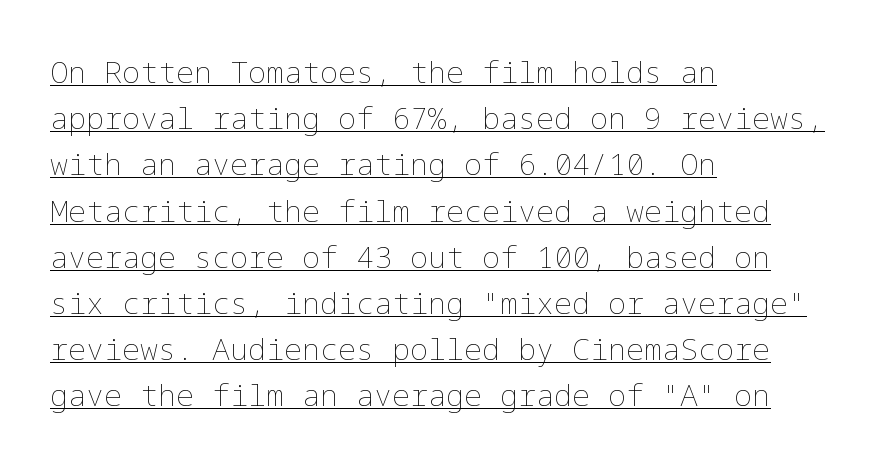
{"italic": "no", "bold": "no", "weight": "thin", "width": "normal", "stroke_contrast": "low", "x_height": "medium", "underline": "yes", "align": "left", "line_spacing": "normal", "line_spacing_ratio": 1.54, "letter_spacing": "normal", "letter_spacing_em": 0.0, "glyph_px": 30}
